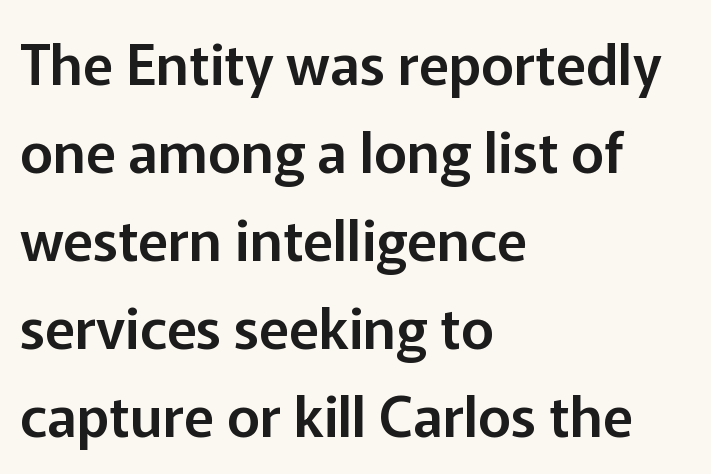
Q: Is the text italic (slanted)? A: No, it is upright.
Q: Is the typeface a serif or a sans-serif typeface? A: Sans-serif.
Q: Is the text underlined? A: No.
Q: How is the paragraph aligned? A: Left-aligned.
Q: Is the spacing between letters normal or unusually wide? A: Normal.
Q: Is the spacing between lines tight, normal or loose? A: Normal.
Q: Width (condensed, normal, or wide)? A: Normal.
Q: Stroke contrast? A: Low.
Q: x-height? A: Medium.
Q: Monospaced? A: No.
